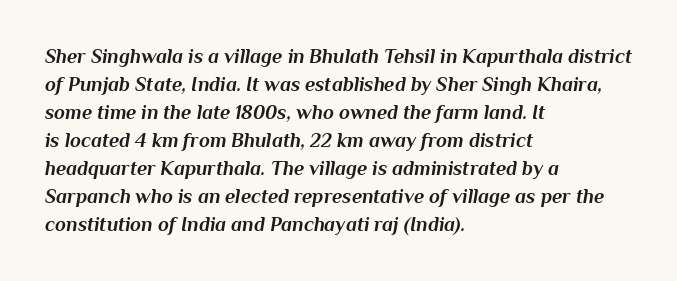
The image shows 20 px bold type, italic (leaning right); set left-aligned, normal line spacing (1.4x), normal letter spacing, not underlined.
